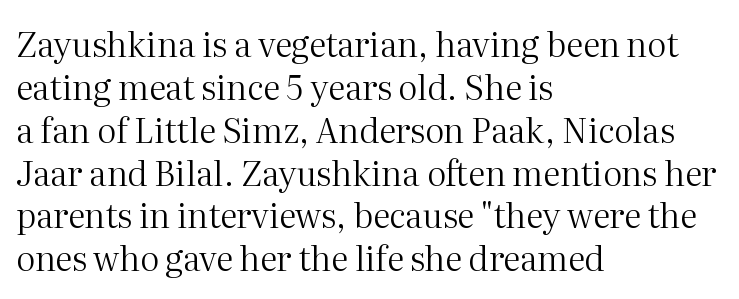
The foot of each line stays bare and open. The face used here is rendered with its standard letterfit. Vertical stems look standard width or narrower in stroke. Upright lettering throughout. Horizontally, the lines are justified to the leading edge only.
